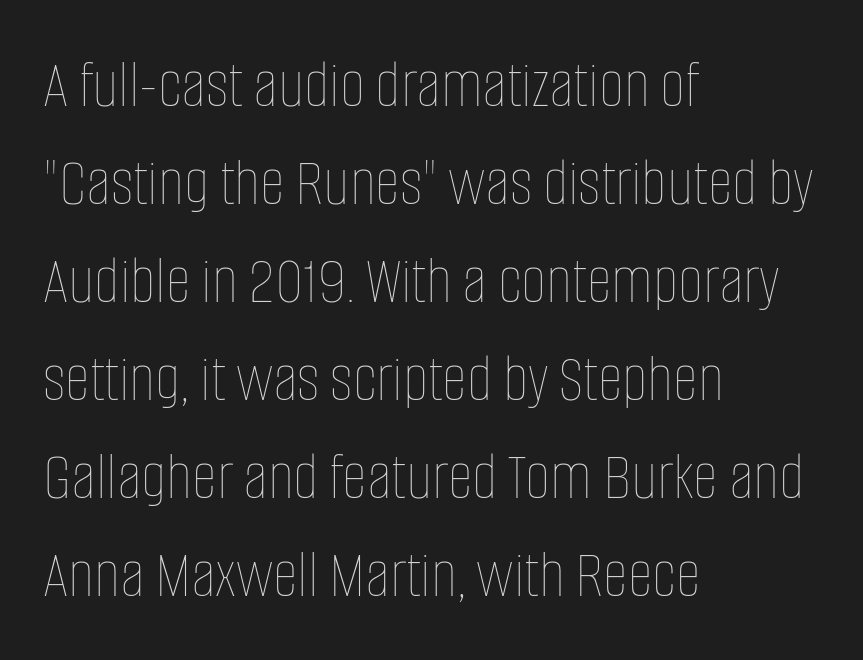
Q: Is the text bold? A: No.
Q: Is the text italic (slanted)? A: No, it is upright.
Q: Is the text underlined? A: No.
Q: How is the paragraph aligned? A: Left-aligned.
Q: Is the spacing between letters normal or unusually wide? A: Normal.
Q: Is the spacing between lines tight, normal or loose? A: Normal.
Q: Width (condensed, normal, or wide)? A: Condensed.
Q: Stroke contrast? A: Low.
Q: x-height? A: Large.
Q: Monospaced? A: No.
